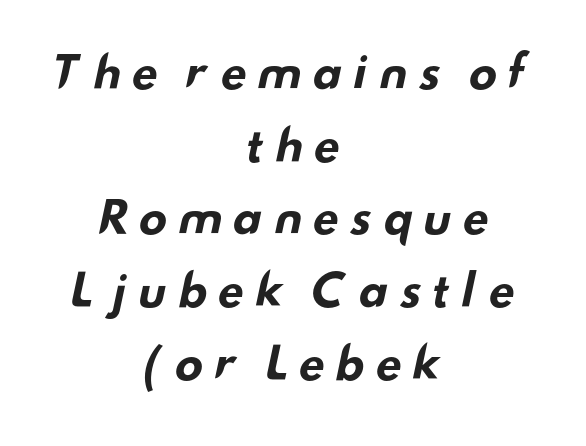
Q: Is the text bold? A: Yes.
Q: Is the typeface a serif or a sans-serif typeface? A: Sans-serif.
Q: Is the text underlined? A: No.
Q: How is the paragraph aligned? A: Centered.
Q: Is the spacing between letters normal or unusually wide? A: Unusually wide.
Q: Is the spacing between lines tight, normal or loose? A: Normal.
Q: Width (condensed, normal, or wide)? A: Wide.
Q: Stroke contrast? A: Low.
Q: x-height? A: Small.
Q: Monospaced? A: No.
